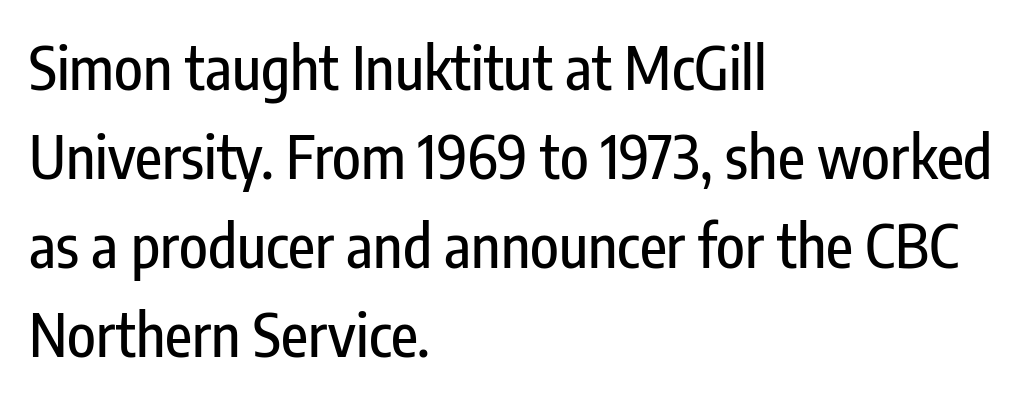
{"serif": "no", "italic": "no", "width": "condensed", "stroke_contrast": "low", "x_height": "medium", "monospaced": "no", "underline": "no", "align": "left", "line_spacing": "normal", "line_spacing_ratio": 1.51, "letter_spacing": "normal", "letter_spacing_em": 0.0, "glyph_px": 59}
